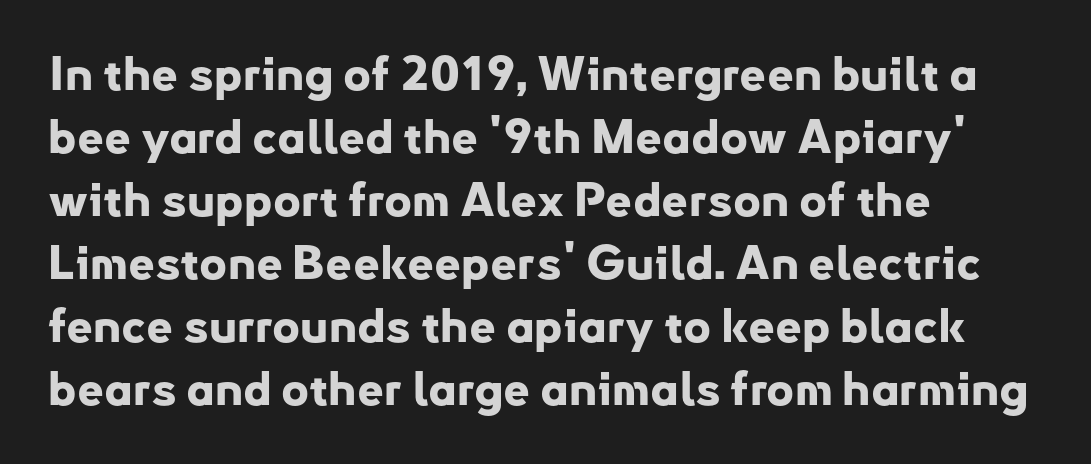
The type family on display is of the sans-serif kind. Regarding leading, the lines here are spaced in the standard way. Words appear dense and cohesive because spacing is normal. Varying glyph widths throughout — classic text-font behaviour.
